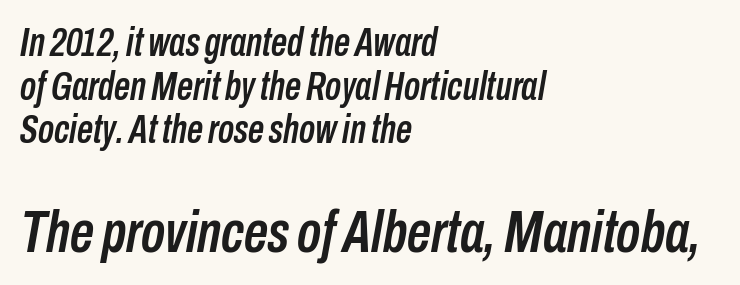
{"italic": "yes", "lean": "right", "slant_degrees": 10, "width": "condensed", "stroke_contrast": "low", "x_height": "medium", "monospaced": "no", "underline": "no", "align": "left", "line_spacing": "tight", "line_spacing_ratio": 1.09, "letter_spacing": "normal", "letter_spacing_em": 0.0, "larger_block": "second", "size_ratio": 1.5, "glyph_px": 60}
